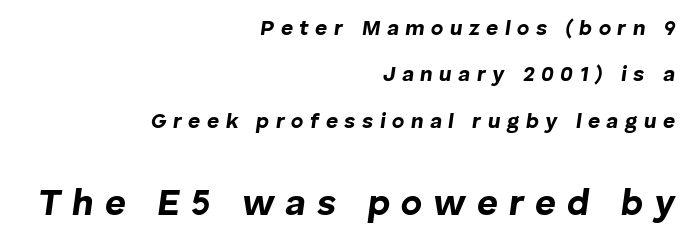
The passage shown is not underscored anywhere. Honestly, the rows look like they've been pulled way apart. Is the type slanted? Yes — the strokes lean at a clear angle. The block sitting lower on the canvas is the one with enlarged characters.
